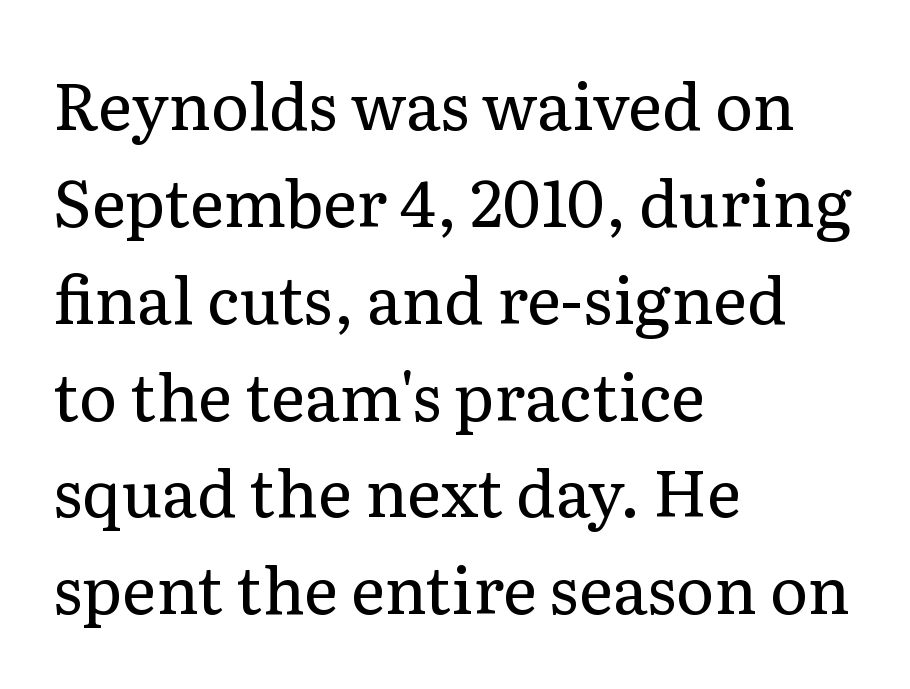
Q: Is the text bold? A: No.
Q: Is the text italic (slanted)? A: No, it is upright.
Q: Is the typeface a serif or a sans-serif typeface? A: Serif.
Q: Is the text underlined? A: No.
Q: How is the paragraph aligned? A: Left-aligned.
Q: Is the spacing between letters normal or unusually wide? A: Normal.
Q: Is the spacing between lines tight, normal or loose? A: Normal.
Q: Width (condensed, normal, or wide)? A: Normal.
Q: Stroke contrast? A: Low.
Q: x-height? A: Medium.
Q: Monospaced? A: No.
